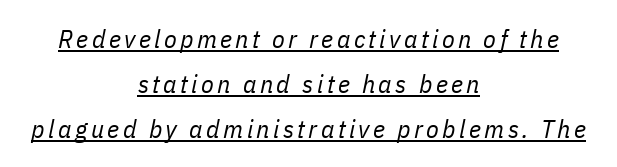
The image shows 26 px text type, italic (leaning right); set centered, line spacing 1.73x, underlined.
